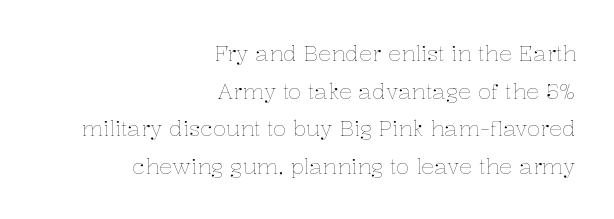
Each word holds together tightly as a unit, with standard inter-letter gaps. Every row of glyphs terminates at an identical x-position on the right. Each row of text sits above clean, open space. The typography opts for an upright posture over an oblique one.
